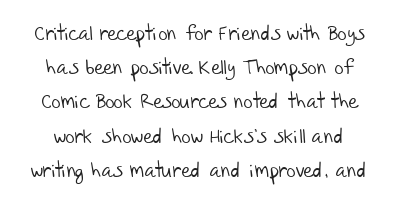
{"bold": "no", "underline": "no", "align": "center", "line_spacing_ratio": 1.71, "letter_spacing": "normal", "letter_spacing_em": 0.0, "glyph_px": 20}
